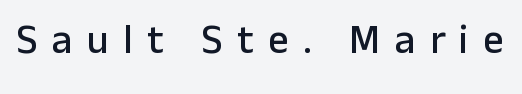
Posture: upright roman. This is sans-serif lettering, the kind often seen on screens and signage. Here the designer chose a conventional face with non-uniform glyph widths. The area under the type is left untouched.
